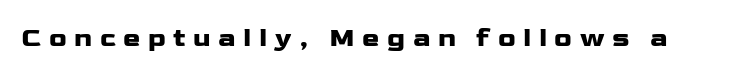
No word sits above an underline. This sample uses an upright cut, with every glyph sitting square on the baseline. A typesetter would call this heavily tracked-out type.
